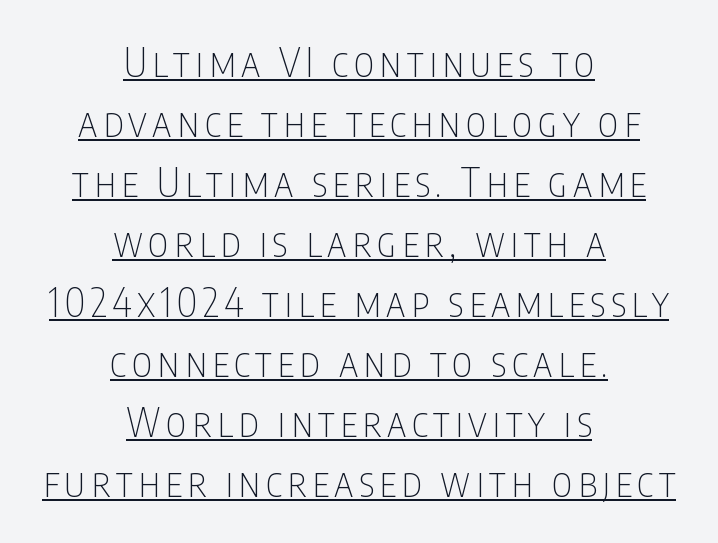
A continuous stroke trails under the words, as in a hyperlink. A centered setting, common on invitations and titles, is used for this passage. Bold? No — there's no thickening of the strokes. The vertical gap from one line to the next is medium.
